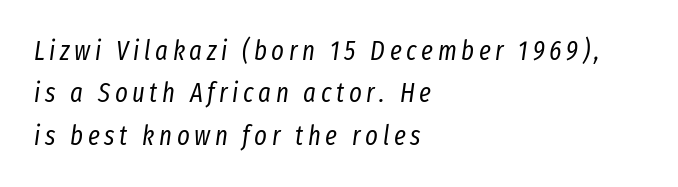
Q: Is the text bold? A: No.
Q: Is the text italic (slanted)? A: Yes, it leans right by about 8 degrees.
Q: Is the text underlined? A: No.
Q: How is the paragraph aligned? A: Left-aligned.
Q: Is the spacing between lines tight, normal or loose? A: Normal.
